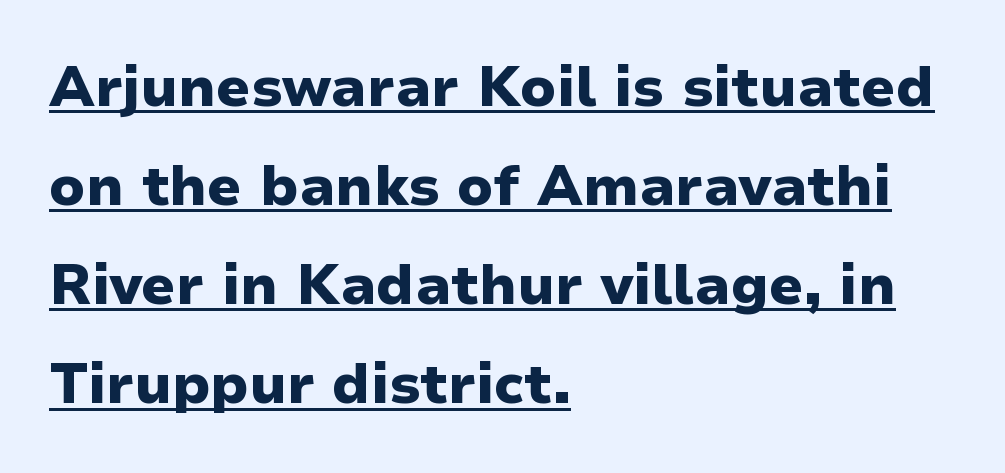
The image shows 56 px heavy sans-serif type, upright; set left-aligned, line spacing 1.77x, normal letter spacing, underlined; low stroke contrast and a medium x-height.
